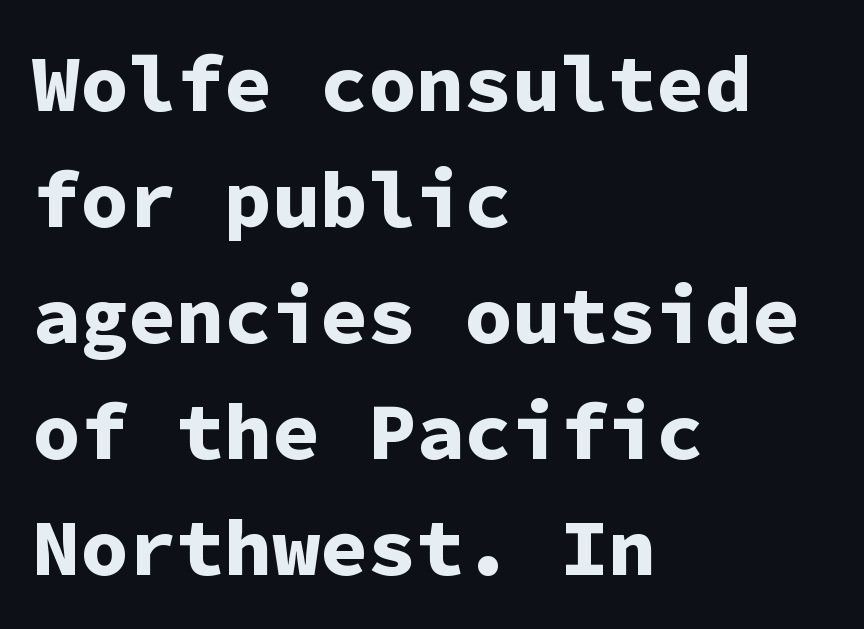
The image shows 80 px bold sans-serif type, upright, monospaced; set left-aligned, normal line spacing (1.45x), normal letter spacing, not underlined; low stroke contrast and a medium x-height.
